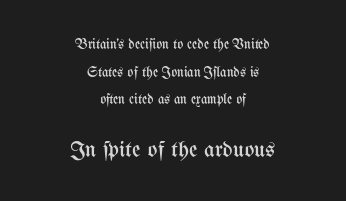
Q: Is the text bold? A: No.
Q: Is the text italic (slanted)? A: No, it is upright.
Q: Is the text underlined? A: No.
Q: How is the paragraph aligned? A: Centered.
Q: Is the spacing between letters normal or unusually wide? A: Normal.
Q: Is the spacing between lines tight, normal or loose? A: Loose.
Q: Which block of text is set in a larger size, the first (top) or the second (bottom)? A: The second (bottom) one.
